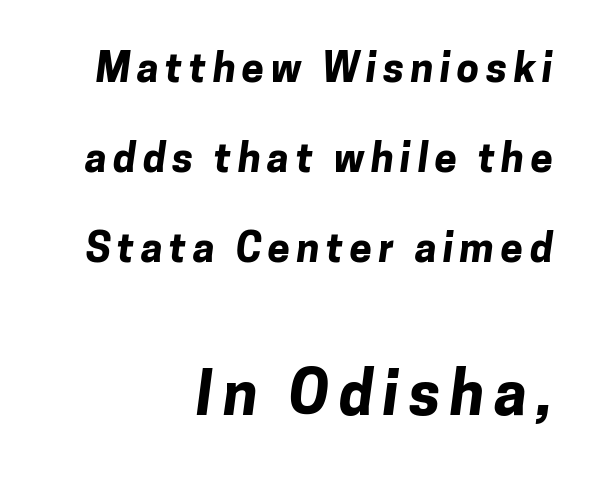
The designer dialed line spacing up above the default. Letterform terminals end flat and unadorned throughout the passage. Line ends are locked; line starts wander. A clean baseline with only descenders dipping below it. Here the second block reads like a headline and the first like body copy.
